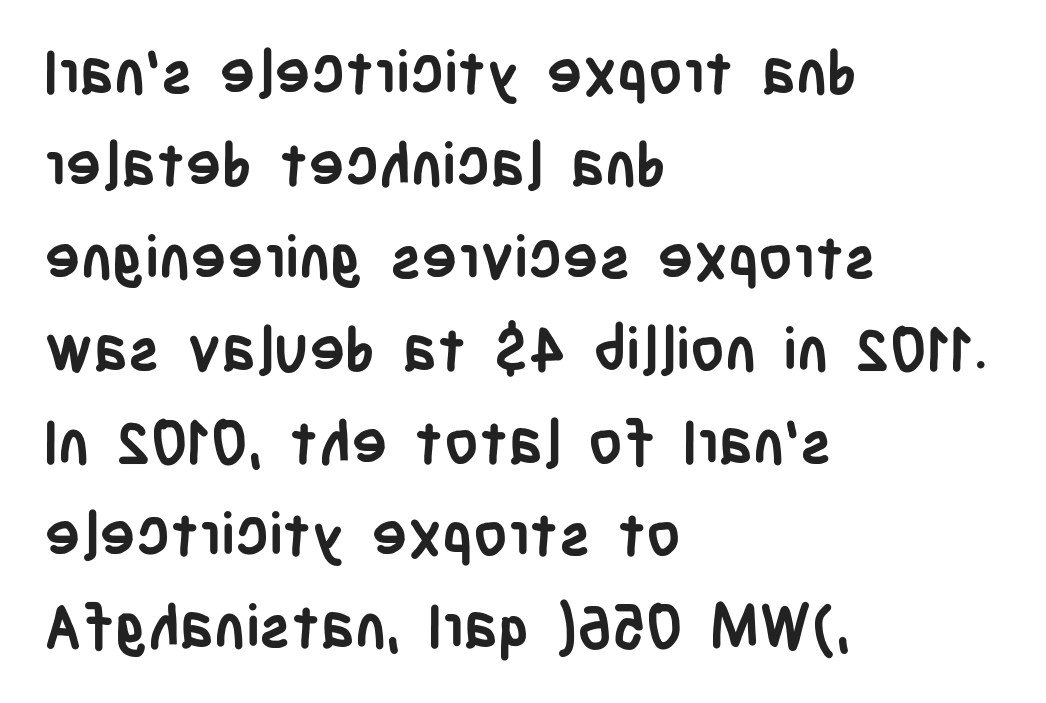
Q: Is the text bold? A: Yes.
Q: Is the text italic (slanted)? A: No, it is upright.
Q: Is the typeface a serif or a sans-serif typeface? A: Sans-serif.
Q: Is the text underlined? A: No.
Q: How is the paragraph aligned? A: Left-aligned.
Q: Is the spacing between letters normal or unusually wide? A: Normal.
Q: Is the spacing between lines tight, normal or loose? A: Normal.
Q: Width (condensed, normal, or wide)? A: Condensed.
Q: Stroke contrast? A: Low.
Q: x-height? A: Large.
Q: Monospaced? A: No.
